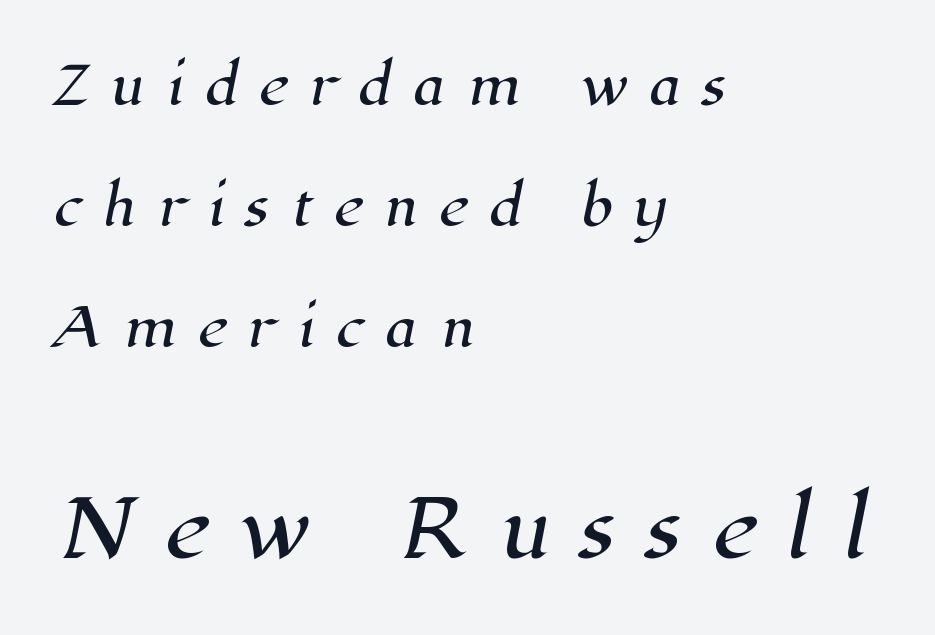
The image shows 78 px serif type; set left-aligned, loose line spacing (2.33x), unusually wide letter spacing (+0.39 em), not underlined; the second (bottom) block is 1.5x larger; high stroke contrast and a medium x-height.
